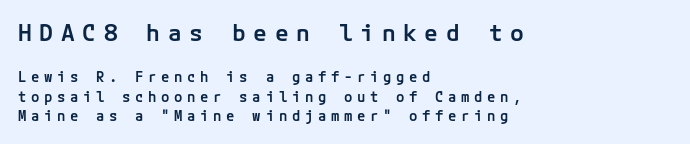
The image shows 23 px text type, upright; set left-aligned, normal line spacing (1.39x), unusually wide letter spacing (+0.33 em), not underlined; the first (top) block is 1.64x larger.
